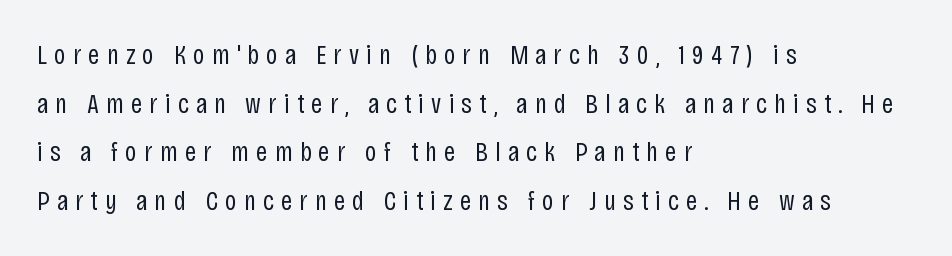
{"serif": "no", "italic": "no", "bold": "no", "weight": "regular", "width": "condensed", "stroke_contrast": "low", "x_height": "large", "monospaced": "no", "underline": "no", "align": "left", "line_spacing_ratio": 1.74, "letter_spacing": "wide", "letter_spacing_em": 0.26, "glyph_px": 28}
